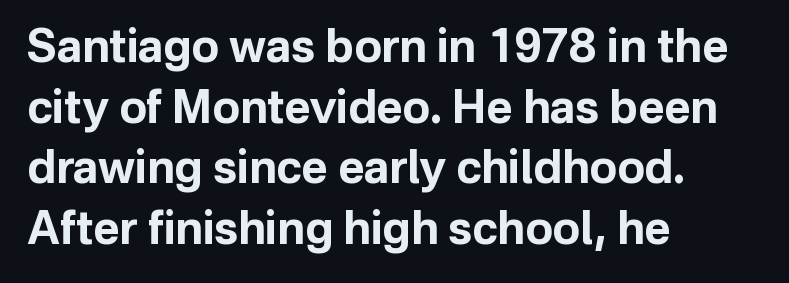
{"serif": "no", "italic": "no", "bold": "yes", "weight": "bold", "width": "normal", "stroke_contrast": "low", "x_height": "medium", "monospaced": "no", "underline": "no", "align": "left", "line_spacing": "normal", "line_spacing_ratio": 1.35, "letter_spacing": "normal", "letter_spacing_em": 0.0, "glyph_px": 45}
